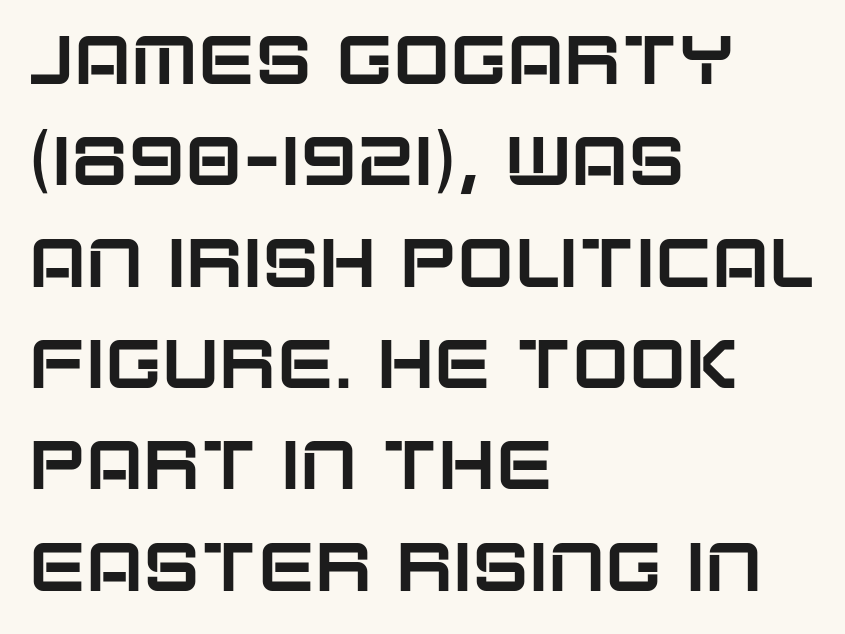
Horizontally, the lines are justified to the leading edge only. A typesetter would call this zero additional tracking. Clear beneath every line of the passage. The passage shown is typed in a proportional face where columns would drift. The rows are spaced the way most documents space them. Grotesque or geometric, the face here clearly has no serifs.
